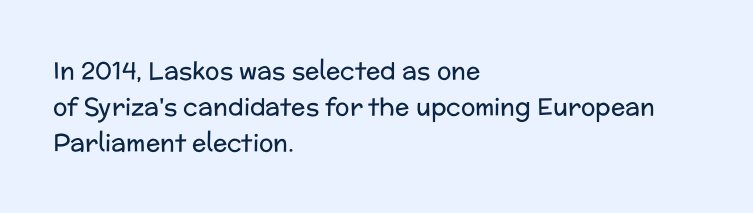
{"italic": "no", "bold": "no", "underline": "no", "align": "left", "line_spacing": "normal", "line_spacing_ratio": 1.5, "letter_spacing": "normal", "letter_spacing_em": 0.0, "glyph_px": 24}
